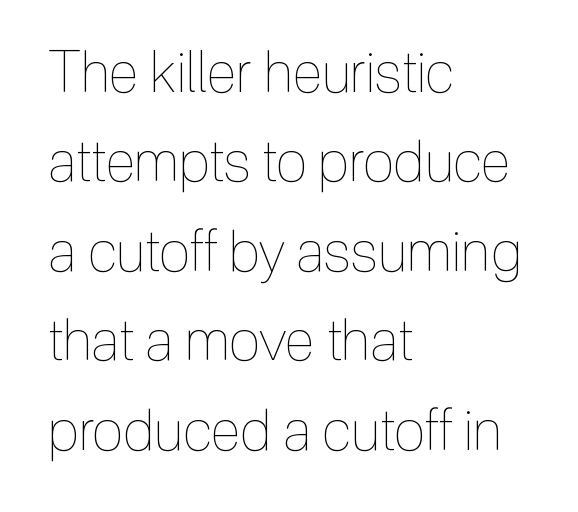
Q: Is the text bold? A: No.
Q: Is the text italic (slanted)? A: No, it is upright.
Q: Is the text underlined? A: No.
Q: How is the paragraph aligned? A: Left-aligned.
Q: Is the spacing between letters normal or unusually wide? A: Normal.
Q: Is the spacing between lines tight, normal or loose? A: Normal.
Q: Width (condensed, normal, or wide)? A: Condensed.
Q: x-height? A: Medium.
Q: Monospaced? A: No.
